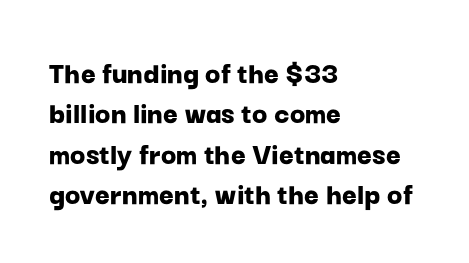
The image shows 32 px bold sans-serif type, upright; set left-aligned, normal line spacing (1.26x), normal letter spacing, not underlined; low stroke contrast and a medium x-height.
